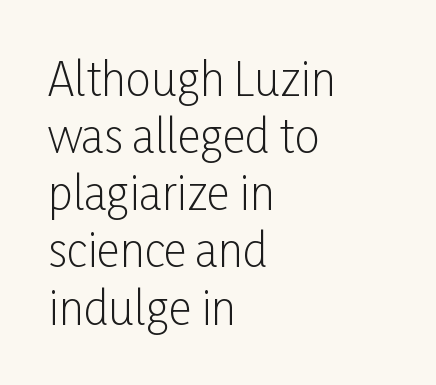
The image shows 45 px light, condensed sans-serif type, upright; set left-aligned, normal line spacing (1.27x), normal letter spacing, not underlined; low stroke contrast and a medium x-height.
